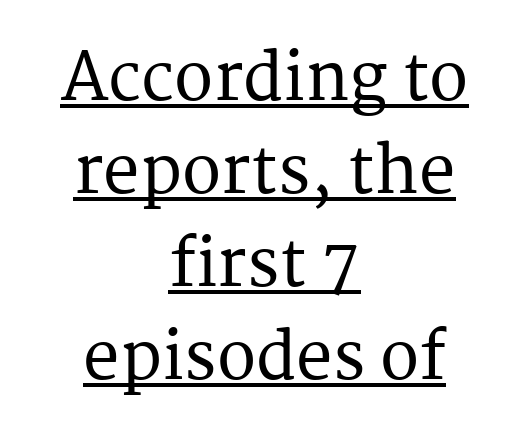
Character widths vary here, with narrow letters taking less room than wide ones. In designer terms, the underline attribute is active on this setting. The lettering holds an erect, upright posture throughout. How would I describe the line gaps? Plain and ordinary.
